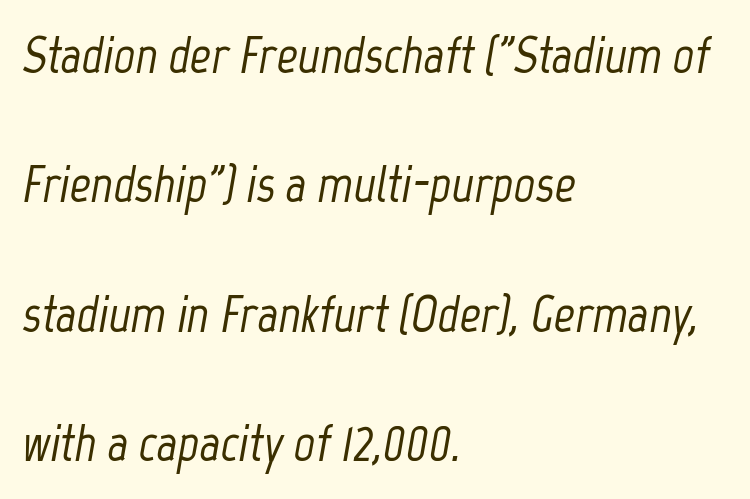
Q: Is the text italic (slanted)? A: Yes, it leans right by about 12 degrees.
Q: Is the text underlined? A: No.
Q: How is the paragraph aligned? A: Left-aligned.
Q: Is the spacing between letters normal or unusually wide? A: Normal.
Q: Is the spacing between lines tight, normal or loose? A: Loose.
Q: Width (condensed, normal, or wide)? A: Condensed.
Q: Stroke contrast? A: Low.
Q: x-height? A: Medium.
Q: Monospaced? A: No.
